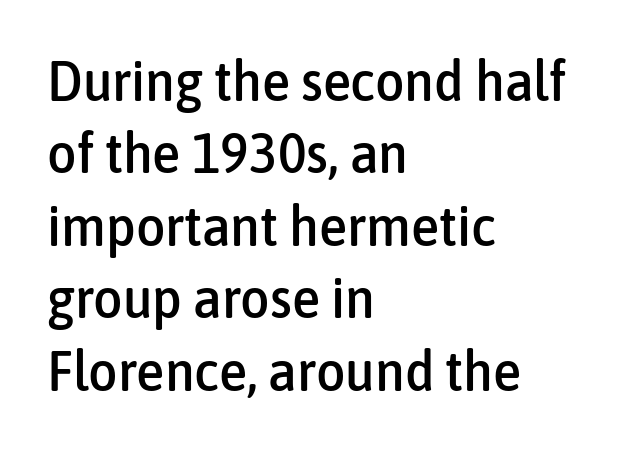
Q: Is the text italic (slanted)? A: No, it is upright.
Q: Is the typeface a serif or a sans-serif typeface? A: Sans-serif.
Q: Is the text underlined? A: No.
Q: How is the paragraph aligned? A: Left-aligned.
Q: Is the spacing between letters normal or unusually wide? A: Normal.
Q: Is the spacing between lines tight, normal or loose? A: Normal.
Q: Width (condensed, normal, or wide)? A: Condensed.
Q: Stroke contrast? A: Low.
Q: x-height? A: Medium.
Q: Monospaced? A: No.
